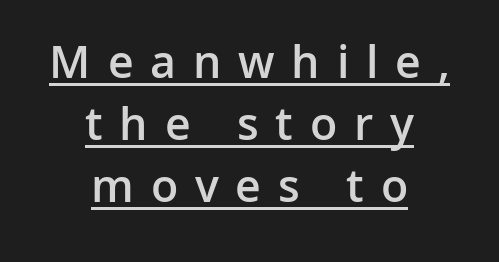
Compared with an ordinary text face, these strokes are moderately heavier — a semibold. Designer's note — italics off, roman on. This rendering employs a face without finishing strokes, i.e., a sans-serif. Caption: expanded tracking, letters set apart.
